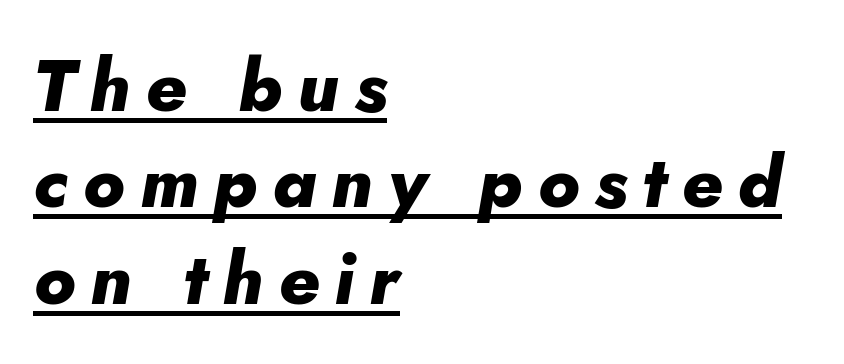
{"italic": "yes", "lean": "right", "slant_degrees": 10, "bold": "yes", "weight": "heavy", "width": "normal", "stroke_contrast": "low", "x_height": "small", "monospaced": "no", "underline": "yes", "align": "left", "line_spacing": "normal", "line_spacing_ratio": 1.34, "letter_spacing": "wide", "letter_spacing_em": 0.21, "glyph_px": 72}
